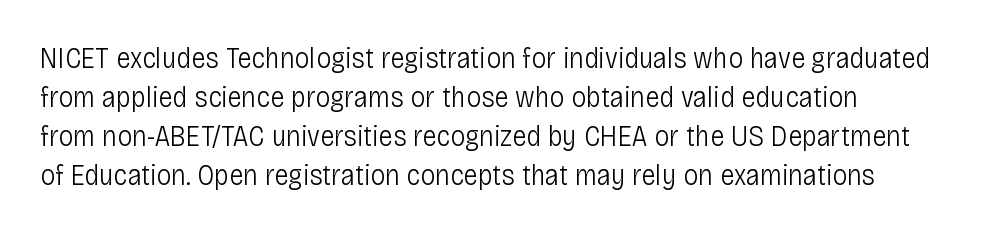
Q: Is the text bold? A: No.
Q: Is the text italic (slanted)? A: No, it is upright.
Q: Is the typeface a serif or a sans-serif typeface? A: Sans-serif.
Q: Is the text underlined? A: No.
Q: How is the paragraph aligned? A: Left-aligned.
Q: Is the spacing between letters normal or unusually wide? A: Normal.
Q: Is the spacing between lines tight, normal or loose? A: Normal.
Q: Width (condensed, normal, or wide)? A: Condensed.
Q: Stroke contrast? A: Low.
Q: x-height? A: Large.
Q: Monospaced? A: No.
